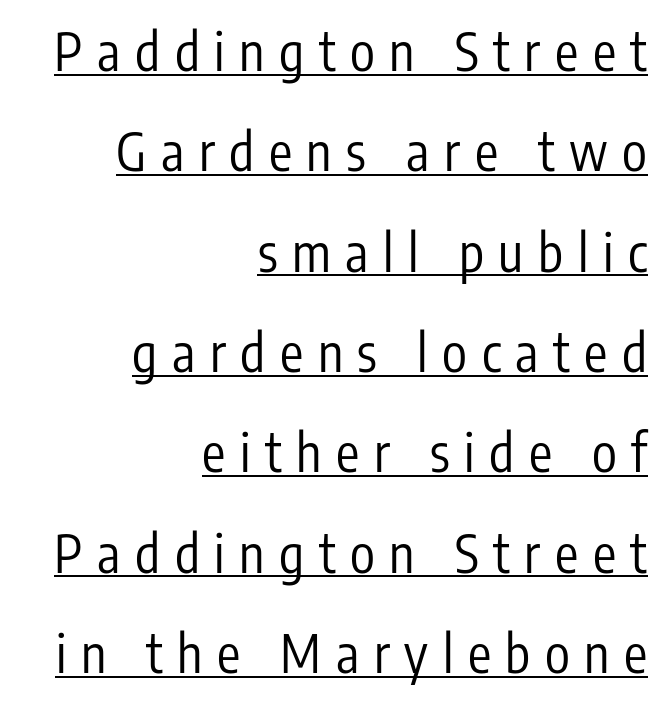
Q: Is the text bold? A: No.
Q: Is the text italic (slanted)? A: No, it is upright.
Q: Is the typeface a serif or a sans-serif typeface? A: Sans-serif.
Q: Is the text underlined? A: Yes.
Q: How is the paragraph aligned? A: Right-aligned.
Q: Is the spacing between letters normal or unusually wide? A: Unusually wide.
Q: Is the spacing between lines tight, normal or loose? A: Loose.
Q: Width (condensed, normal, or wide)? A: Condensed.
Q: Stroke contrast? A: Low.
Q: x-height? A: Medium.
Q: Monospaced? A: No.
